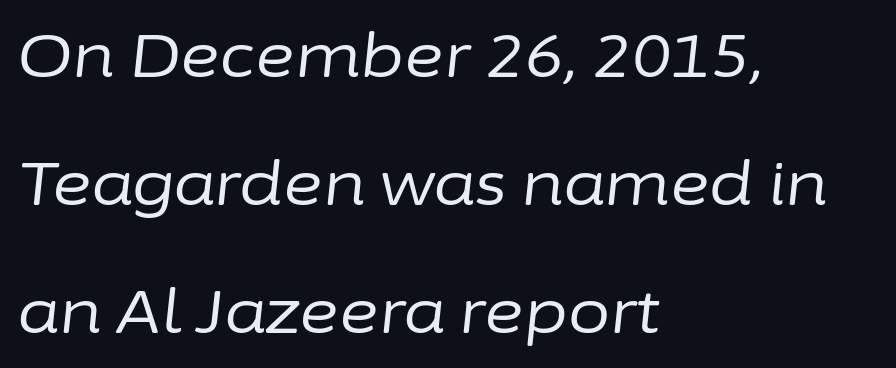
Q: Is the text bold? A: No.
Q: Is the text italic (slanted)? A: Yes, it leans right by about 6 degrees.
Q: Is the text underlined? A: No.
Q: How is the paragraph aligned? A: Left-aligned.
Q: Is the spacing between letters normal or unusually wide? A: Normal.
Q: Is the spacing between lines tight, normal or loose? A: Loose.
Q: Width (condensed, normal, or wide)? A: Normal.
Q: Stroke contrast? A: Low.
Q: x-height? A: Medium.
Q: Monospaced? A: No.
